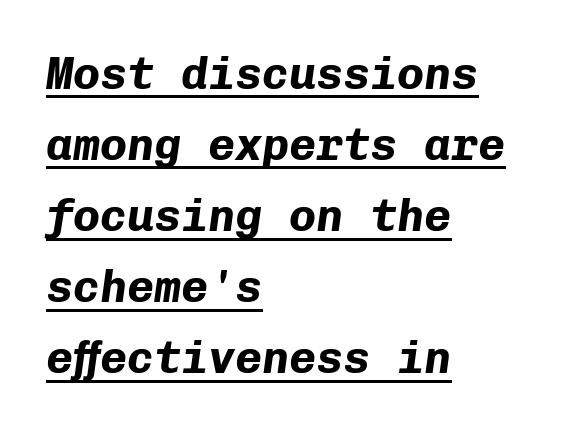
Caption: standard tracking, unaltered. Underlined type. Does the copy run flush right? No — it runs flush left. The rows are spaced the way most documents space them.
